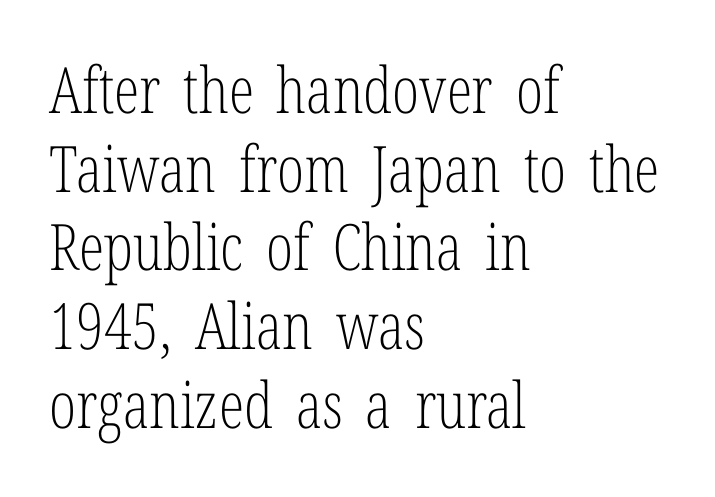
Weight class: somewhere from thin through regular. The passage shown is not underscored anywhere. The passage shown is typeset with a serif family. This is the regular roman posture of the typeface. This sample has the flowing, uneven cadence of proportional lettering. Left-aligned paragraph, ragged on the right.
